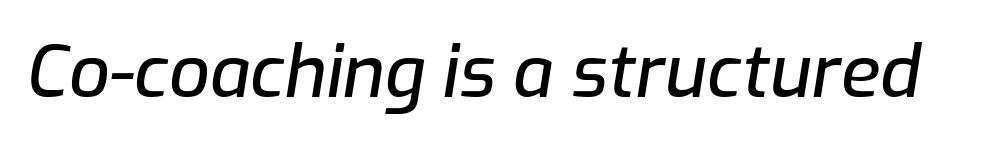
The line texture is even and compact thanks to regular tracking. Do the characters align in a grid? No, the font is proportional. The space directly below the letters is spotless. The glyphs look as if they've been sheared to an angle.
